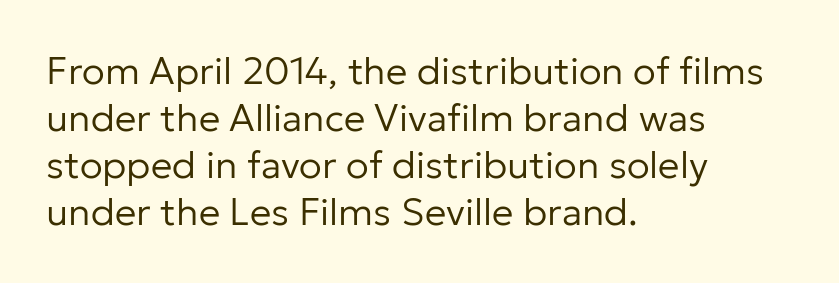
The image shows 38 px regular-weight sans-serif type, upright; set left-aligned, line spacing 1.24x, normal letter spacing, not underlined; low stroke contrast and a medium x-height.
